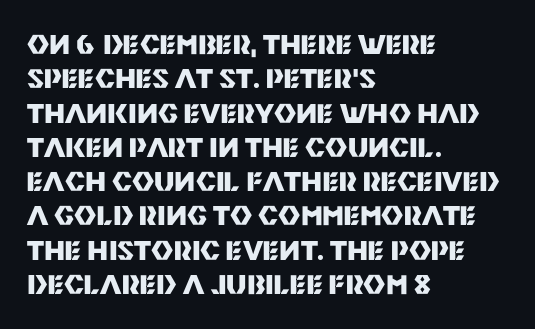
Q: Is the text bold? A: Yes.
Q: Is the text italic (slanted)? A: No, it is upright.
Q: Is the text underlined? A: No.
Q: How is the paragraph aligned? A: Left-aligned.
Q: Is the spacing between letters normal or unusually wide? A: Normal.
Q: Is the spacing between lines tight, normal or loose? A: Normal.
